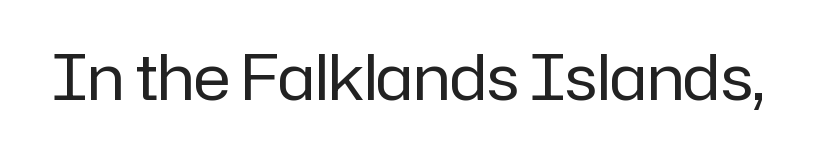
Q: Is the text bold? A: No.
Q: Is the text italic (slanted)? A: No, it is upright.
Q: Is the typeface a serif or a sans-serif typeface? A: Sans-serif.
Q: Is the text underlined? A: No.
Q: Is the spacing between letters normal or unusually wide? A: Normal.
Q: Width (condensed, normal, or wide)? A: Normal.
Q: Stroke contrast? A: Low.
Q: x-height? A: Medium.
Q: Monospaced? A: No.
